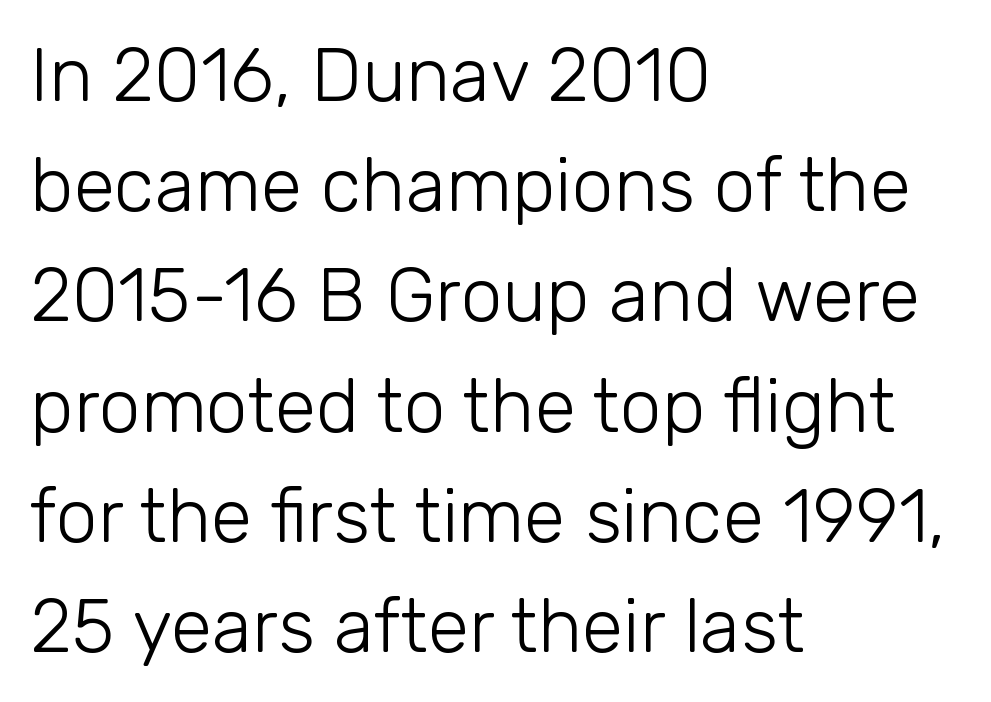
Notice how descenders clear the ascenders below comfortably — that's standard leading. Horizontal alignment here is leftward, the default for most running prose. The horizontal fit of the characters is conventional and even. Nothing sits at the stroke ends, so this counts as sans-serif. The strip under each line holds only bare page. This is roman type, the default non-slanted kind.
